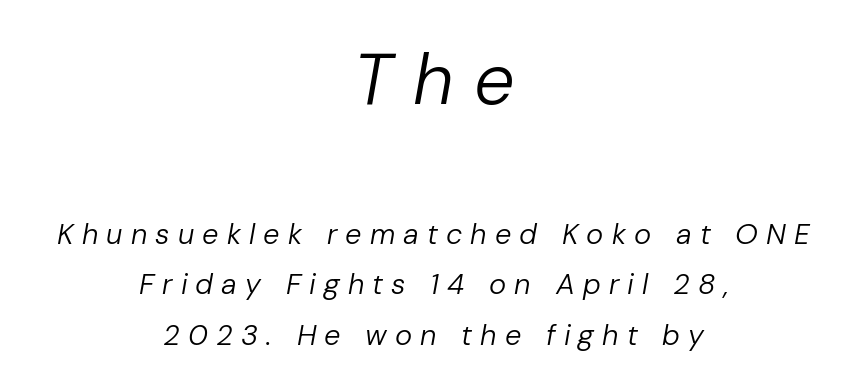
The image shows 72 px regular-weight type, italic (leaning right); set centered, line spacing 1.74x, unusually wide letter spacing (+0.28 em), not underlined; the first (top) block is 2.48x larger; low stroke contrast and a medium x-height.
